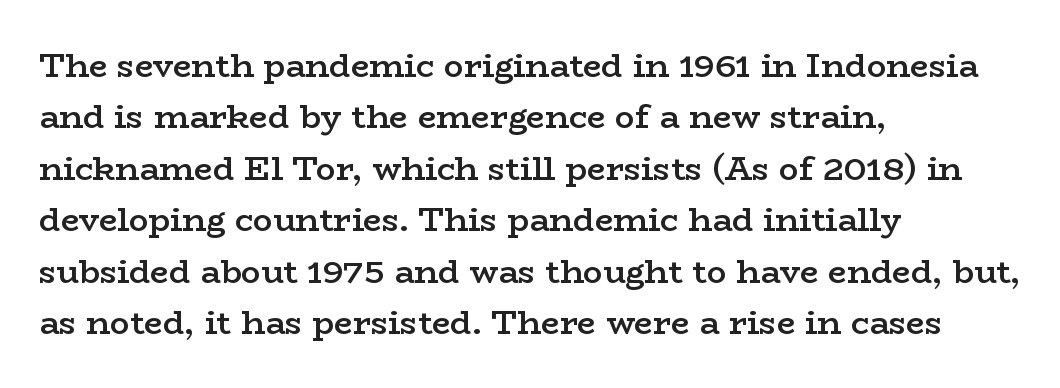
{"serif": "yes", "italic": "no", "bold": "semi", "weight": "semibold", "width": "wide", "stroke_contrast": "low", "x_height": "medium", "monospaced": "no", "underline": "no", "align": "left", "line_spacing": "normal", "line_spacing_ratio": 1.56, "letter_spacing": "normal", "letter_spacing_em": 0.0, "glyph_px": 33}
